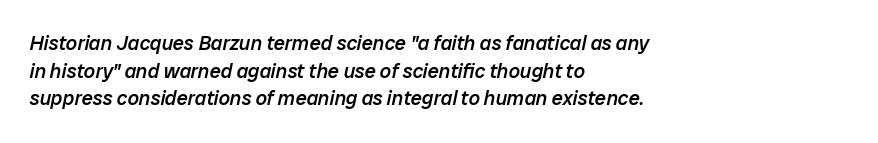
{"italic": "yes", "lean": "right", "slant_degrees": 12, "bold": "semi", "underline": "no", "align": "left", "line_spacing": "normal", "line_spacing_ratio": 1.38, "letter_spacing": "normal", "letter_spacing_em": 0.0, "glyph_px": 20}
